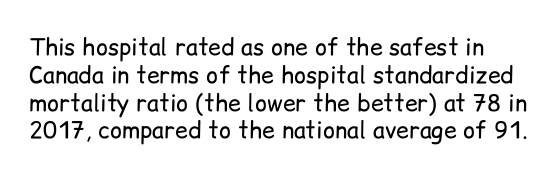
No chunkiness to these letters — they're not bold. A bare baseline throughout the passage. The typography opts for an upright posture over an oblique one. Between one letter and the next there's only the usual sliver of space.
